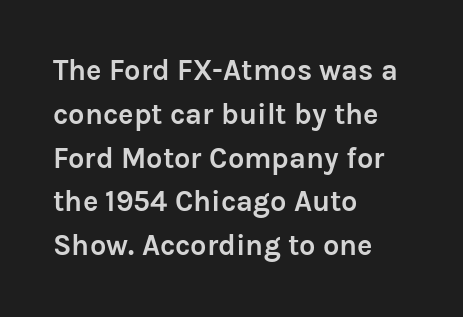
{"serif": "no", "italic": "no", "bold": "yes", "weight": "semibold", "width": "normal", "stroke_contrast": "low", "x_height": "medium", "monospaced": "no", "underline": "no", "align": "left", "line_spacing": "normal", "line_spacing_ratio": 1.51, "letter_spacing": "normal", "letter_spacing_em": 0.0, "glyph_px": 29}
